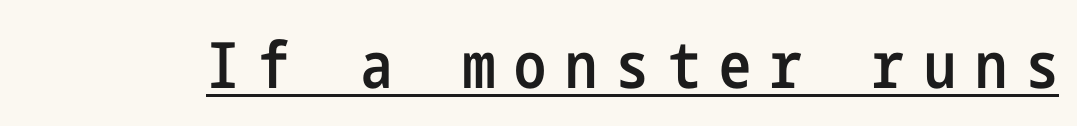
The image shows 64 px semibold, condensed sans-serif type, upright; set unusually wide letter spacing (+0.3 em), underlined; low stroke contrast and a medium x-height.
